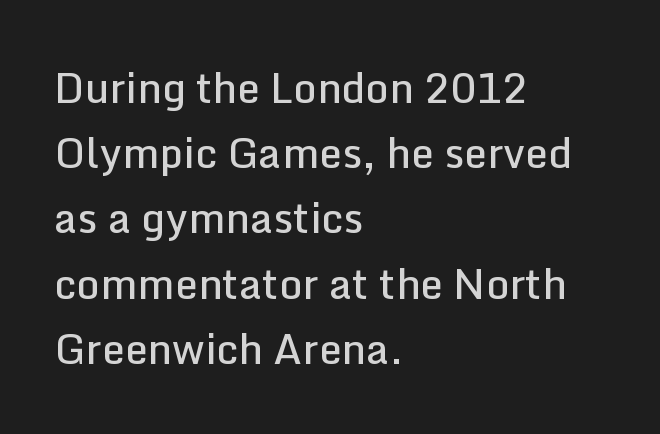
{"serif": "no", "italic": "no", "bold": "semi", "weight": "semibold", "width": "normal", "stroke_contrast": "low", "x_height": "medium", "monospaced": "no", "underline": "no", "align": "left", "line_spacing": "normal", "line_spacing_ratio": 1.59, "letter_spacing": "normal", "letter_spacing_em": 0.0, "glyph_px": 41}
